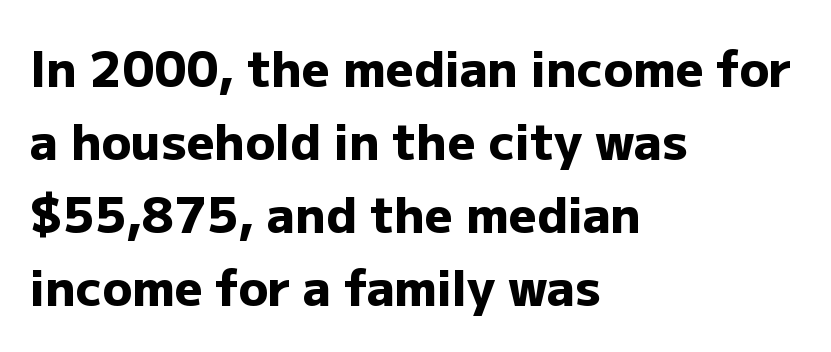
The image shows 49 px heavy sans-serif type, upright; set left-aligned, normal line spacing (1.49x), normal letter spacing, not underlined; low stroke contrast and a medium x-height.
